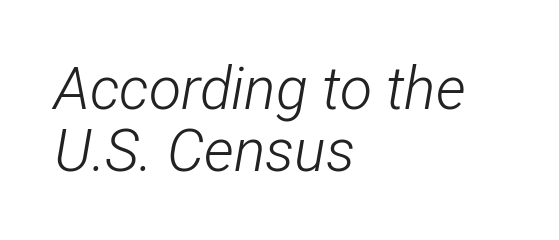
Yep, that's italic — everything's leaning. The passage shown is typed in a proportional face where columns would drift. Quick note: underline off. The typesetter chose a ragged-right arrangement here.
